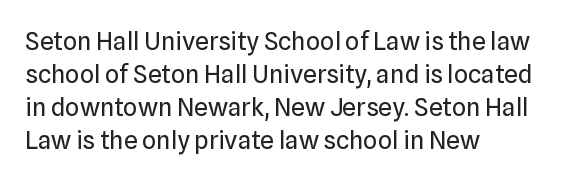
The image shows 25 px text type, upright; set left-aligned, normal line spacing (1.32x), normal letter spacing, not underlined.
